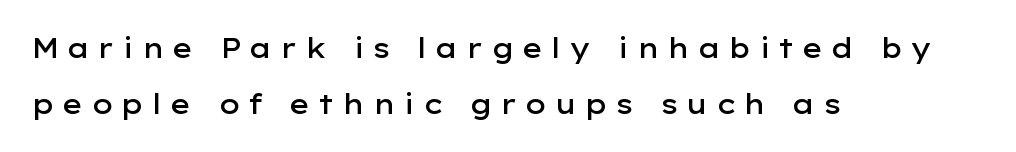
{"italic": "no", "bold": "semi", "underline": "no", "align": "left", "line_spacing": "loose", "line_spacing_ratio": 2.06, "letter_spacing": "wide", "letter_spacing_em": 0.26, "glyph_px": 27}
